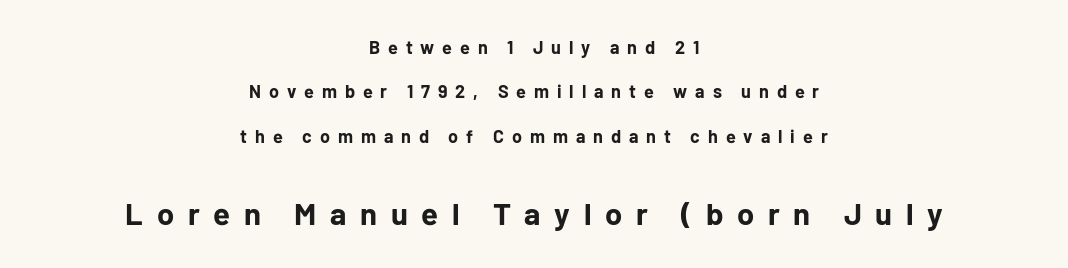
Q: Is the text bold? A: Yes.
Q: Is the text italic (slanted)? A: No, it is upright.
Q: Is the typeface a serif or a sans-serif typeface? A: Sans-serif.
Q: Is the text underlined? A: No.
Q: How is the paragraph aligned? A: Centered.
Q: Is the spacing between letters normal or unusually wide? A: Unusually wide.
Q: Is the spacing between lines tight, normal or loose? A: Loose.
Q: Which block of text is set in a larger size, the first (top) or the second (bottom)? A: The second (bottom) one.
Q: Width (condensed, normal, or wide)? A: Normal.
Q: Stroke contrast? A: Low.
Q: x-height? A: Medium.
Q: Monospaced? A: No.
